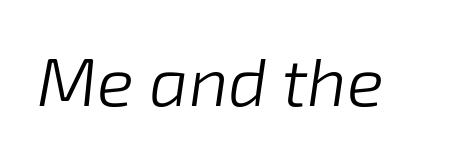
The image shows 69 px light type, italic (leaning right); set normal letter spacing, not underlined; low stroke contrast and a medium x-height.
